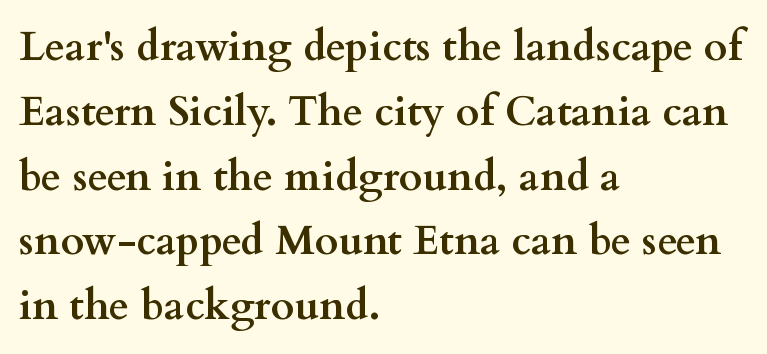
{"serif": "yes", "italic": "no", "bold": "yes", "weight": "semibold", "width": "wide", "stroke_contrast": "medium", "x_height": "small", "monospaced": "no", "underline": "no", "align": "left", "line_spacing": "normal", "line_spacing_ratio": 1.58, "letter_spacing": "normal", "letter_spacing_em": 0.0, "glyph_px": 41}
